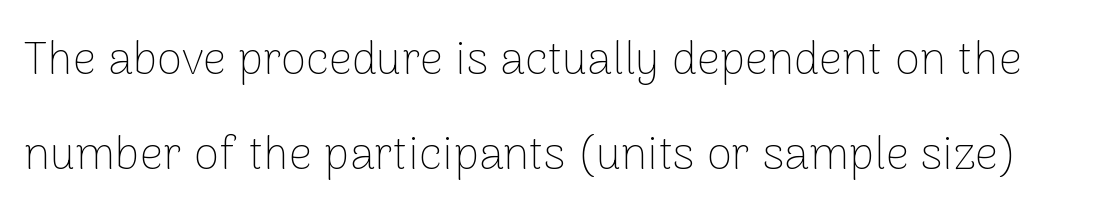
You could not count columns in this text — the font is proportionally spaced. This rendering features lettering with no underline. A quiet, ordinary-to-light weight characterises the typeface. In terms of letterform style, serifs are entirely absent. It's the straight-up-and-down kind of type.
